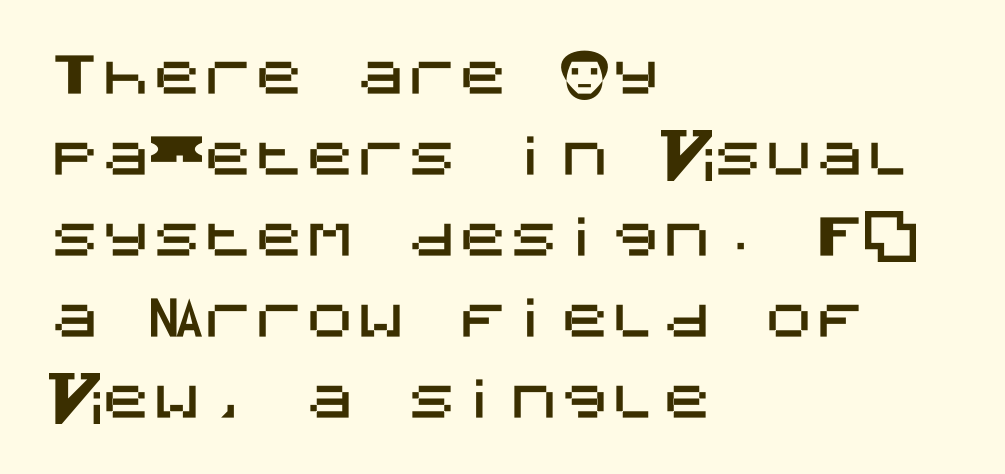
{"serif": "no", "italic": "no", "width": "normal", "stroke_contrast": "medium", "x_height": "large", "underline": "no", "align": "left", "line_spacing": "normal", "line_spacing_ratio": 1.59, "letter_spacing": "normal", "letter_spacing_em": 0.0, "glyph_px": 51}
